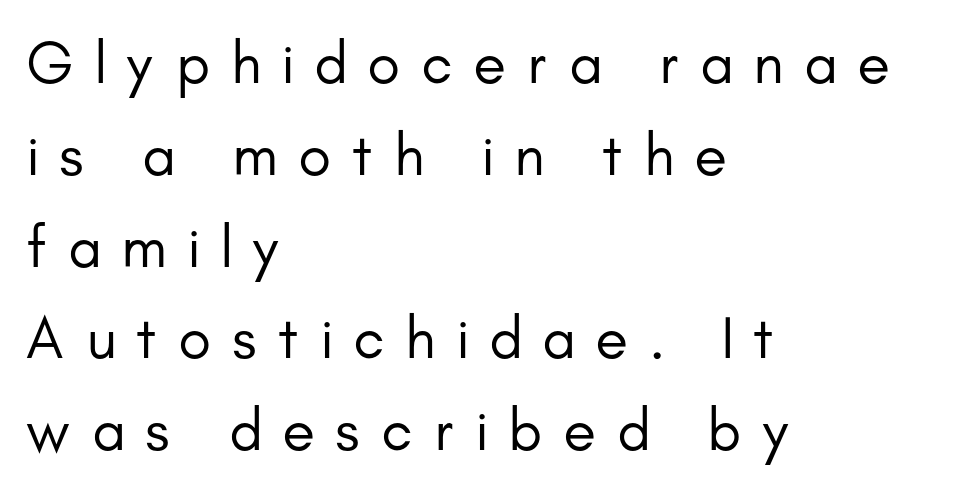
Q: Is the text bold? A: No.
Q: Is the text italic (slanted)? A: No, it is upright.
Q: Is the typeface a serif or a sans-serif typeface? A: Sans-serif.
Q: Is the text underlined? A: No.
Q: How is the paragraph aligned? A: Left-aligned.
Q: Is the spacing between letters normal or unusually wide? A: Unusually wide.
Q: Is the spacing between lines tight, normal or loose? A: Normal.
Q: Width (condensed, normal, or wide)? A: Normal.
Q: Stroke contrast? A: Low.
Q: x-height? A: Small.
Q: Monospaced? A: No.
